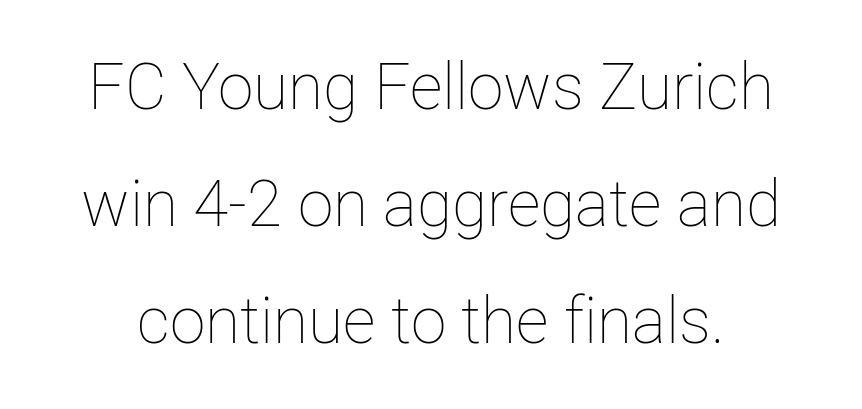
You could not count columns in this text — the font is proportionally spaced. These glyphs show unthickened strokes, regular width or finer. You could call the tracking neutral — neither tight nor loose. Only glyphs here, with clear space below each row. Italic? Not at all — the glyphs are vertical.
